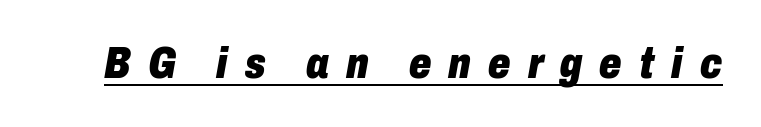
{"italic": "yes", "lean": "right", "slant_degrees": 10, "bold": "yes", "weight": "heavy", "width": "condensed", "stroke_contrast": "low", "x_height": "medium", "monospaced": "no", "underline": "yes", "letter_spacing": "wide", "letter_spacing_em": 0.39, "glyph_px": 44}
